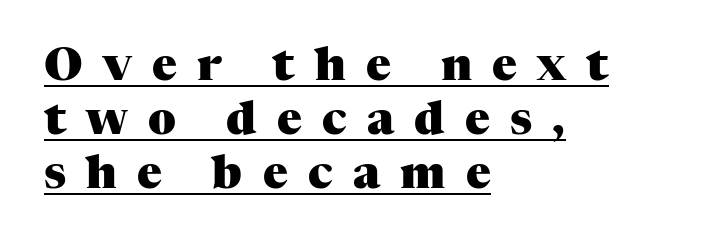
The designer went with a serif here, giving each stem small feet. Varying glyph widths throughout — classic text-font behaviour. Each word looks stretched out because of the extra space between its letters. Heft: maximum for text — a bold.
